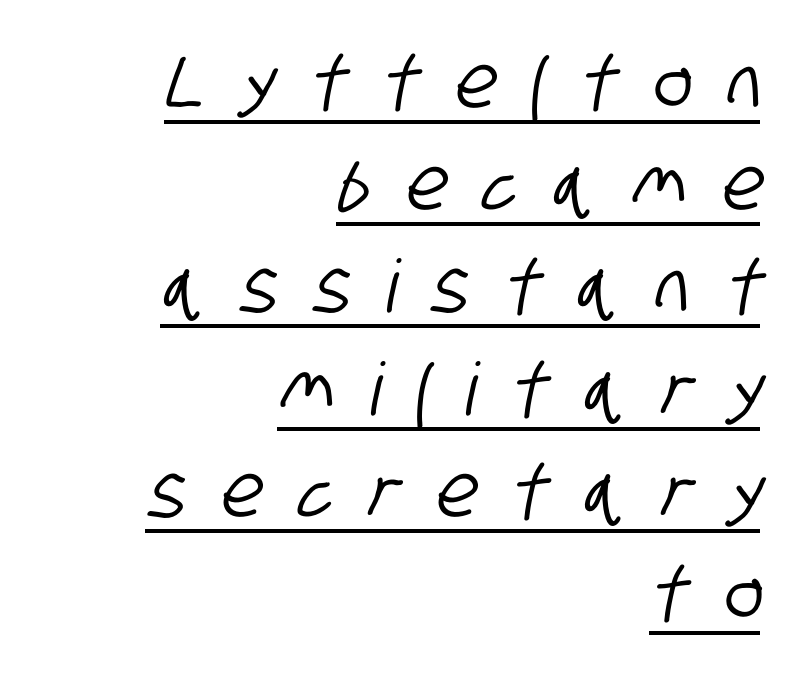
Q: Is the typeface a serif or a sans-serif typeface? A: Sans-serif.
Q: Is the text underlined? A: Yes.
Q: How is the paragraph aligned? A: Right-aligned.
Q: Is the spacing between letters normal or unusually wide? A: Unusually wide.
Q: Is the spacing between lines tight, normal or loose? A: Normal.
Q: Width (condensed, normal, or wide)? A: Condensed.
Q: Stroke contrast? A: Low.
Q: x-height? A: Large.
Q: Monospaced? A: No.
